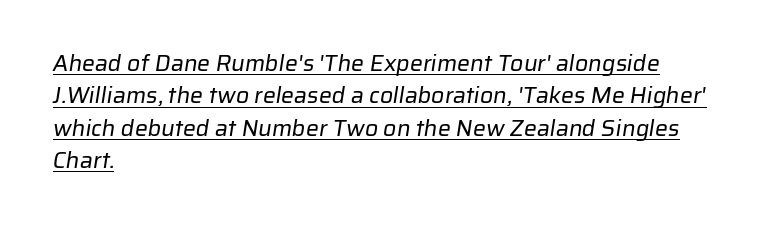
The image shows 23 px text type; set left-aligned, normal line spacing (1.41x), normal letter spacing, underlined.
